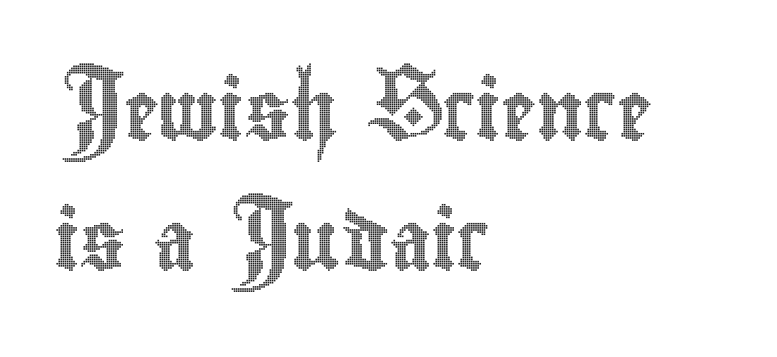
{"italic": "no", "width": "condensed", "x_height": "small", "monospaced": "no", "underline": "no", "align": "left", "line_spacing": "loose", "line_spacing_ratio": 2.2, "letter_spacing": "normal", "letter_spacing_em": 0.0, "glyph_px": 59}
